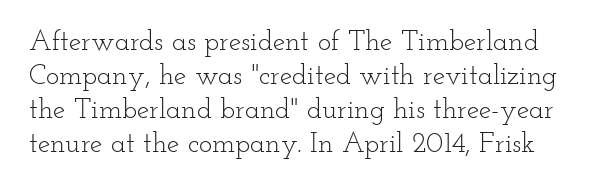
{"serif": "yes", "italic": "no", "bold": "no", "weight": "light", "width": "wide", "stroke_contrast": "low", "x_height": "small", "monospaced": "no", "underline": "no", "line_spacing_ratio": 1.22, "letter_spacing": "normal", "letter_spacing_em": 0.0, "glyph_px": 28}
